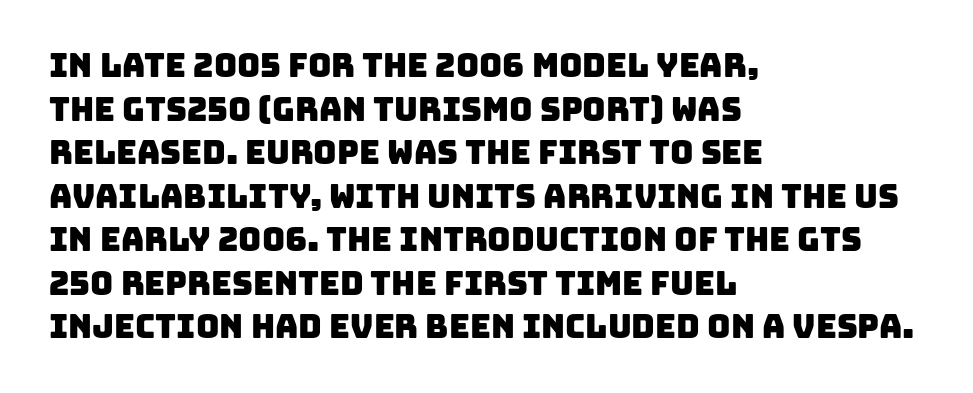
The image shows 32 px sans-serif type; set left-aligned, normal line spacing (1.36x), normal letter spacing, not underlined; low stroke contrast and a large x-height.
